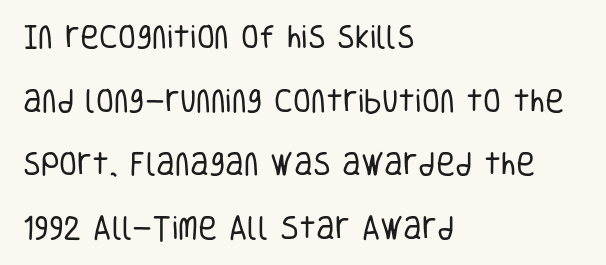
The image shows 26 px text type, upright; set left-aligned, loose line spacing (2.45x), normal letter spacing, not underlined.
